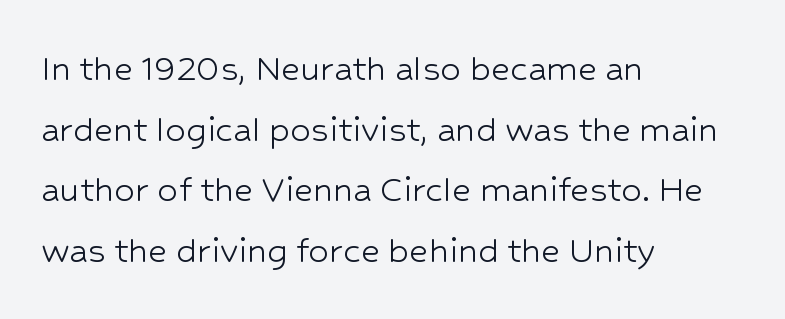
{"serif": "no", "italic": "no", "bold": "no", "weight": "light", "width": "normal", "stroke_contrast": "low", "x_height": "medium", "monospaced": "no", "underline": "no", "align": "left", "line_spacing": "normal", "line_spacing_ratio": 1.48, "letter_spacing": "normal", "letter_spacing_em": 0.0, "glyph_px": 41}
